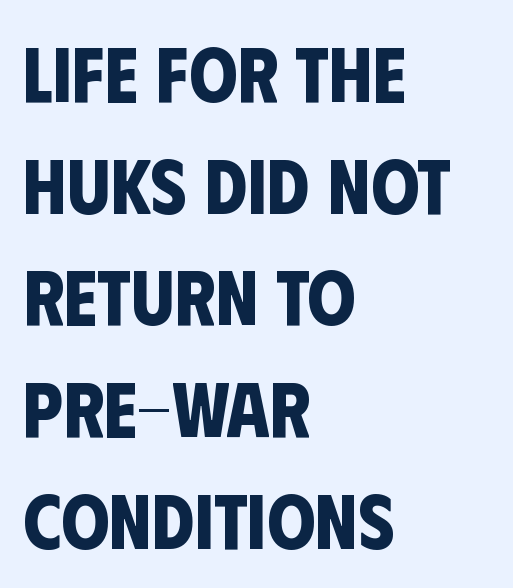
Q: Is the text bold? A: Yes.
Q: Is the typeface a serif or a sans-serif typeface? A: Sans-serif.
Q: Is the text underlined? A: No.
Q: How is the paragraph aligned? A: Left-aligned.
Q: Is the spacing between letters normal or unusually wide? A: Normal.
Q: Is the spacing between lines tight, normal or loose? A: Normal.
Q: Width (condensed, normal, or wide)? A: Condensed.
Q: Stroke contrast? A: Low.
Q: x-height? A: Large.
Q: Monospaced? A: No.
